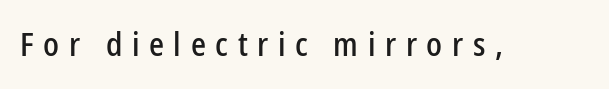
Serifs: no, the terminals of the letterforms are clean. Posture: upright roman. Here the designer chose a conventional face with non-uniform glyph widths. Unmarked baselines from the first word to the last. Honestly, the letter spacing is so wide it's the main thing you notice.
